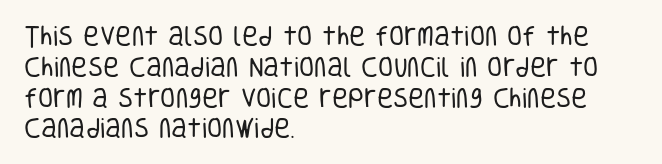
{"italic": "no", "bold": "no", "underline": "no", "align": "left", "line_spacing": "normal", "line_spacing_ratio": 1.4, "letter_spacing": "normal", "letter_spacing_em": 0.0, "glyph_px": 22}
